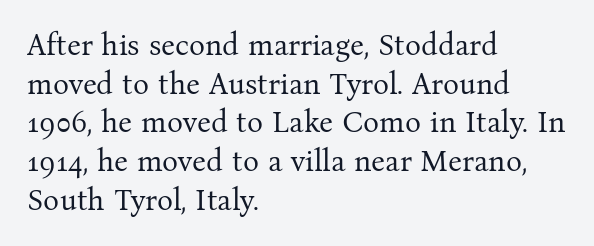
A typesetter would call this proportional, since set widths differ per character. Caption: standard tracking, unaltered. Unlike italic type, these characters show no tilt at all. Serifs: yes, visible at the terminals of the letterforms.
